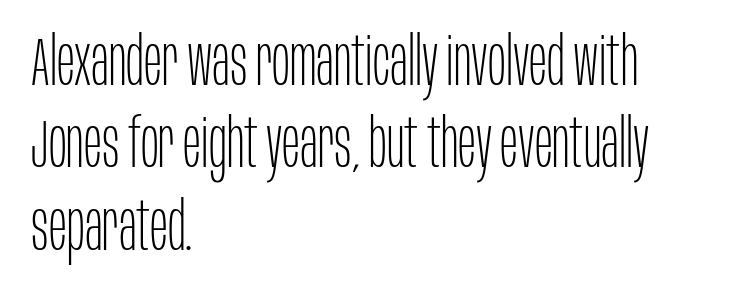
Q: Is the text bold? A: No.
Q: Is the text italic (slanted)? A: No, it is upright.
Q: Is the typeface a serif or a sans-serif typeface? A: Sans-serif.
Q: Is the text underlined? A: No.
Q: How is the paragraph aligned? A: Left-aligned.
Q: Is the spacing between letters normal or unusually wide? A: Normal.
Q: Width (condensed, normal, or wide)? A: Condensed.
Q: Stroke contrast? A: Low.
Q: x-height? A: Large.
Q: Monospaced? A: No.
